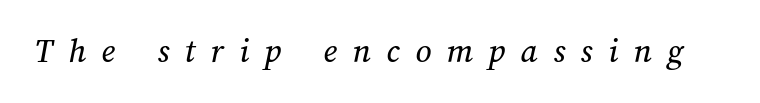
{"width": "normal", "stroke_contrast": "medium", "x_height": "medium", "monospaced": "no", "underline": "no", "letter_spacing": "wide", "letter_spacing_em": 0.44, "glyph_px": 35}
